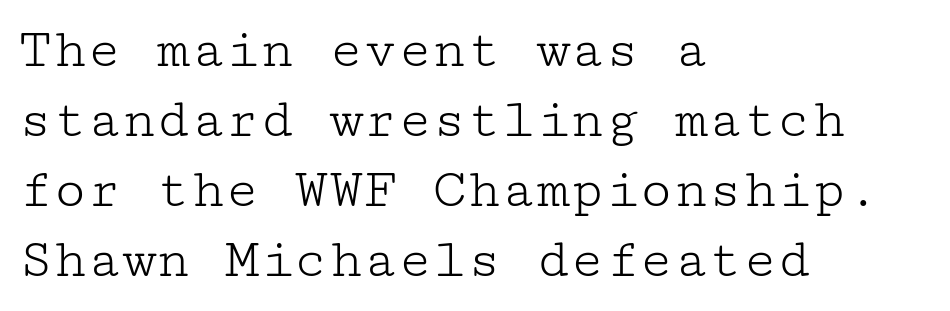
{"serif": "yes", "italic": "no", "bold": "no", "weight": "light", "width": "wide", "stroke_contrast": "low", "x_height": "medium", "underline": "no", "align": "left", "line_spacing_ratio": 1.23, "letter_spacing": "normal", "letter_spacing_em": 0.0, "glyph_px": 57}
